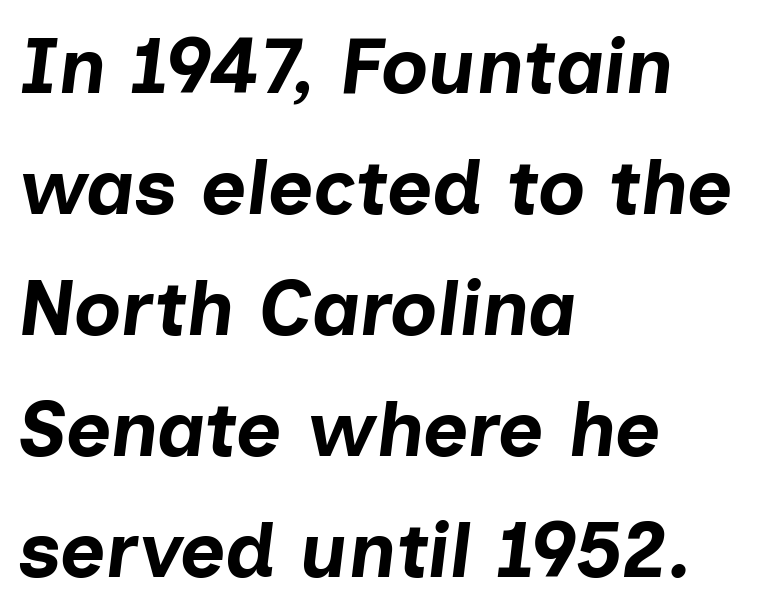
Compared with ordinary roman type, these characters are visibly tilted. Short and long lines alike share a common starting point at left. Does the leading feel generous? No, just average. Each letter keeps its own natural width here, so spacing adapts to shape. Observe the ordinary spacing: letters are neighbours, not strangers.
